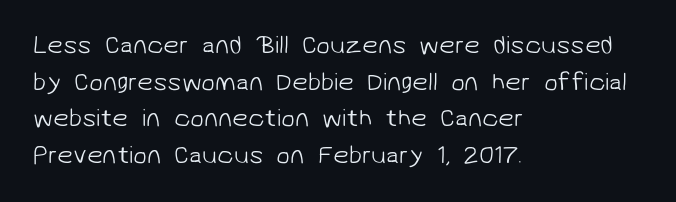
Honestly, the letter spacing is just normal — you wouldn't notice it. Ink coverage per letter is moderate at most. The lines in this sample share a left origin and differ only in where they stop. Is there much room between lines? A standard amount, neither cramped nor airy.
